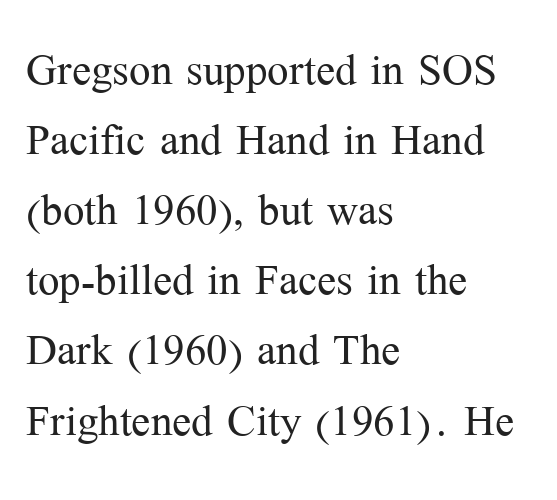
The image shows 57 px light serif type, upright; set left-aligned, line spacing 1.23x, normal letter spacing, not underlined; medium stroke contrast and a medium x-height.
